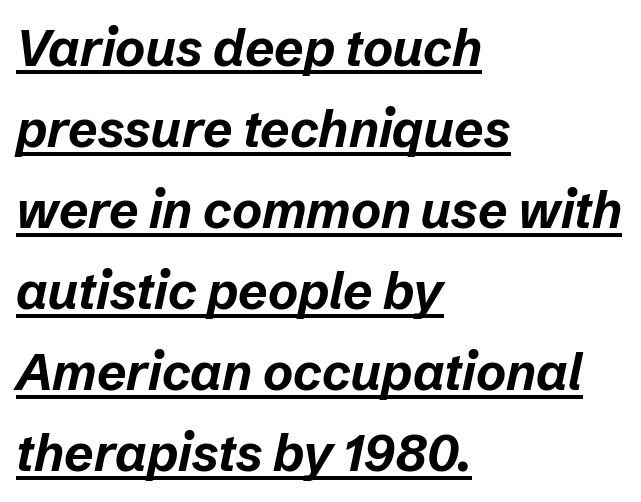
Q: Is the text bold? A: Yes.
Q: Is the text italic (slanted)? A: Yes, it leans right by about 12 degrees.
Q: Is the text underlined? A: Yes.
Q: How is the paragraph aligned? A: Left-aligned.
Q: Is the spacing between letters normal or unusually wide? A: Normal.
Q: Is the spacing between lines tight, normal or loose? A: Normal.
Q: Width (condensed, normal, or wide)? A: Normal.
Q: Stroke contrast? A: Low.
Q: x-height? A: Medium.
Q: Monospaced? A: No.
